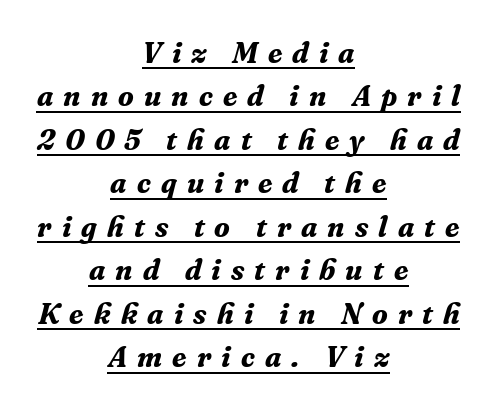
Q: Is the text bold? A: Yes.
Q: Is the text italic (slanted)? A: Yes, it leans right by about 16 degrees.
Q: Is the typeface a serif or a sans-serif typeface? A: Serif.
Q: Is the text underlined? A: Yes.
Q: How is the paragraph aligned? A: Centered.
Q: Is the spacing between letters normal or unusually wide? A: Unusually wide.
Q: Is the spacing between lines tight, normal or loose? A: Normal.
Q: Width (condensed, normal, or wide)? A: Normal.
Q: Stroke contrast? A: Medium.
Q: x-height? A: Medium.
Q: Monospaced? A: No.
